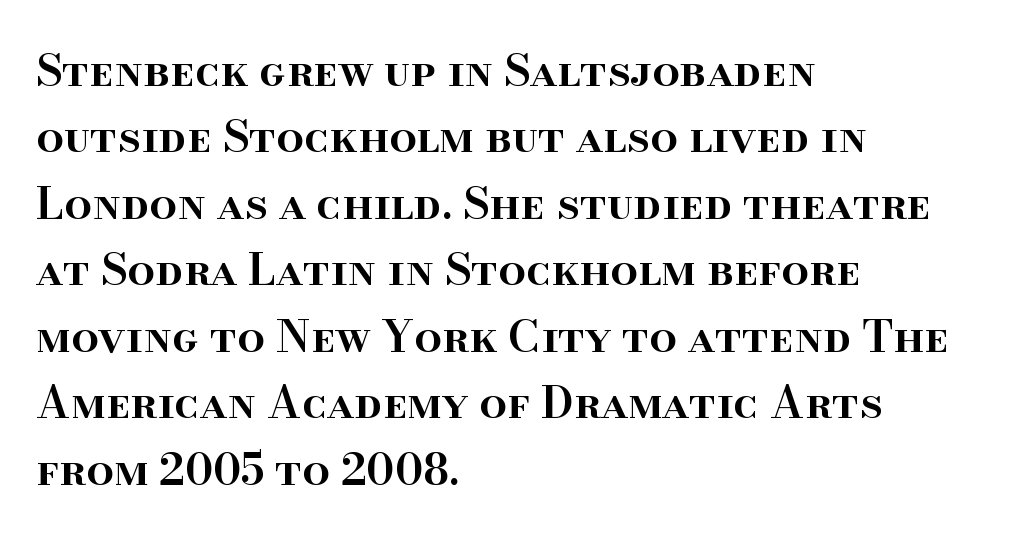
Looks like regular typesetting: each glyph gets only the width it needs. Posture: upright roman. The strip under each line holds only bare page. Honestly, the row spacing looks completely unremarkable.
